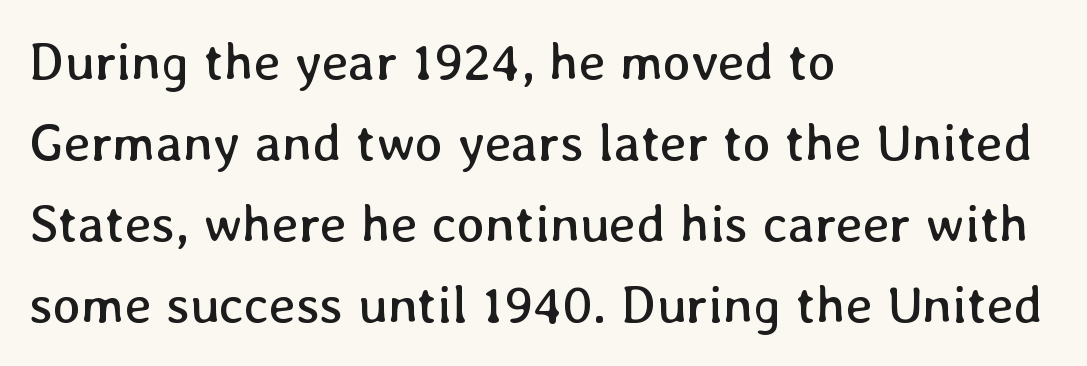
{"italic": "no", "bold": "no", "weight": "regular", "width": "normal", "stroke_contrast": "low", "x_height": "medium", "monospaced": "no", "underline": "no", "align": "left", "line_spacing": "normal", "line_spacing_ratio": 1.53, "letter_spacing": "normal", "letter_spacing_em": 0.0, "glyph_px": 53}
